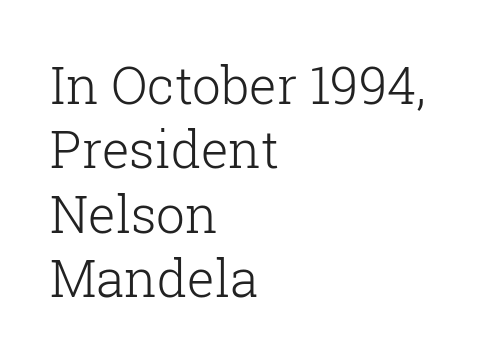
The image shows 51 px light serif type, upright; set left-aligned, normal line spacing (1.26x), normal letter spacing, not underlined; low stroke contrast and a medium x-height.
